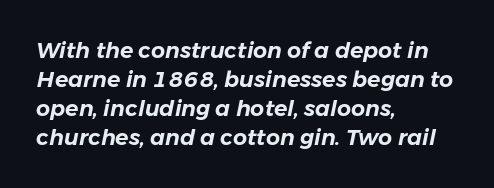
{"italic": "yes", "lean": "right", "slant_degrees": 11, "underline": "no", "align": "left", "line_spacing": "normal", "line_spacing_ratio": 1.32, "letter_spacing": "normal", "letter_spacing_em": 0.0, "glyph_px": 22}
